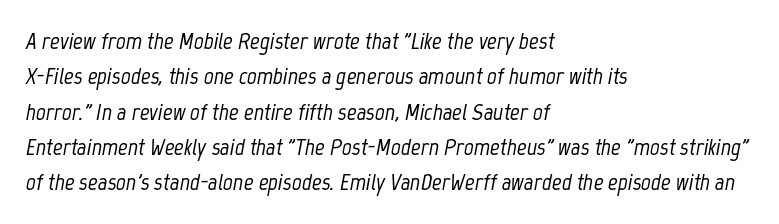
{"italic": "yes", "lean": "right", "slant_degrees": 12, "underline": "no", "align": "left", "line_spacing": "normal", "line_spacing_ratio": 1.47, "letter_spacing": "normal", "letter_spacing_em": 0.0, "glyph_px": 24}
